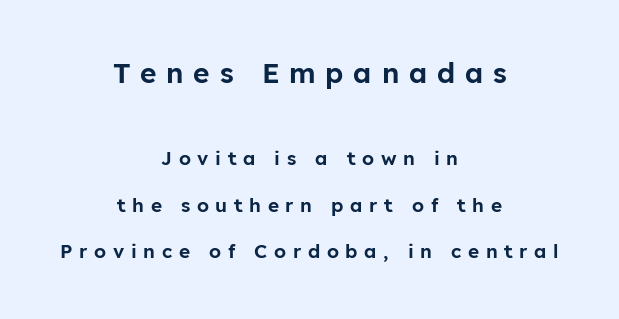
The passage shown is typed in a proportional face where columns would drift. The lettering holds an erect, upright posture throughout. Each line is balanced around a shared central axis. Examine the stroke ends and you'll find no serifs.
